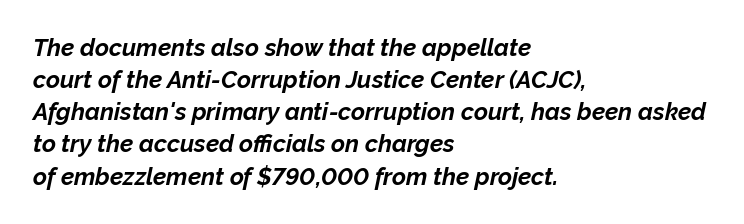
The image shows 24 px bold type, italic (leaning right); set left-aligned, normal line spacing (1.34x), normal letter spacing, not underlined.
